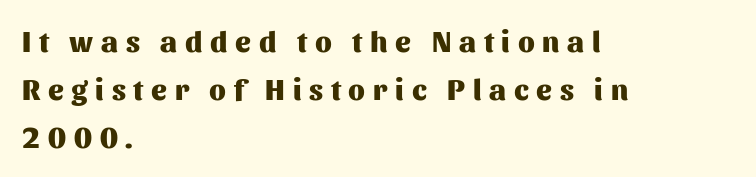
Bare-footed words on every line. Notice how thick the strokes are: this is what a full bold looks like. Is this a fixed-width face? No — the glyphs have proportional, varying widths. Layout note: lines flush left. The axis of the letterforms is exactly vertical.
